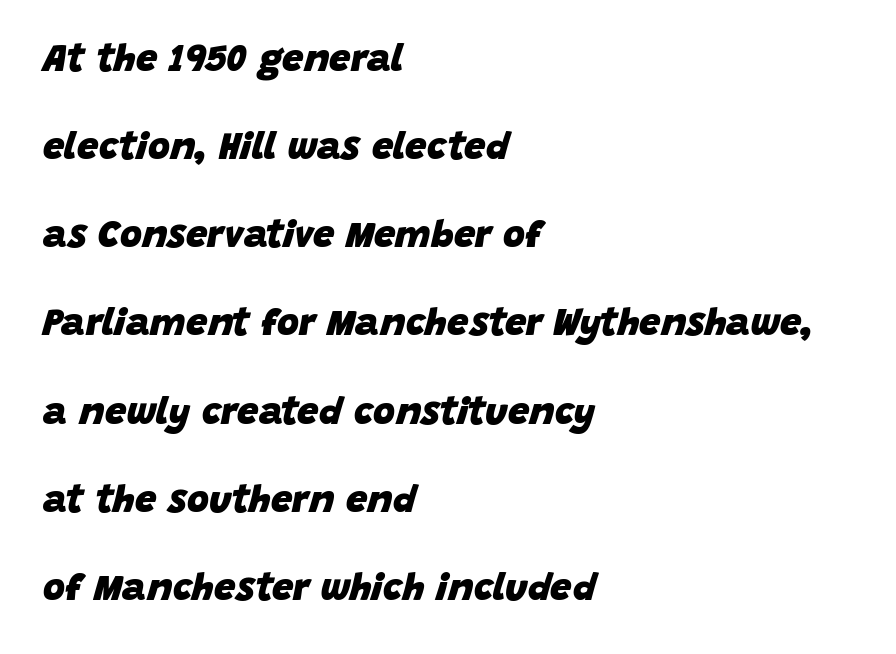
Q: Is the text bold? A: Yes.
Q: Is the text italic (slanted)? A: Yes, it leans right by about 15 degrees.
Q: Is the text underlined? A: No.
Q: How is the paragraph aligned? A: Left-aligned.
Q: Is the spacing between letters normal or unusually wide? A: Normal.
Q: Is the spacing between lines tight, normal or loose? A: Loose.
Q: Width (condensed, normal, or wide)? A: Normal.
Q: Stroke contrast? A: Low.
Q: x-height? A: Large.
Q: Monospaced? A: No.
